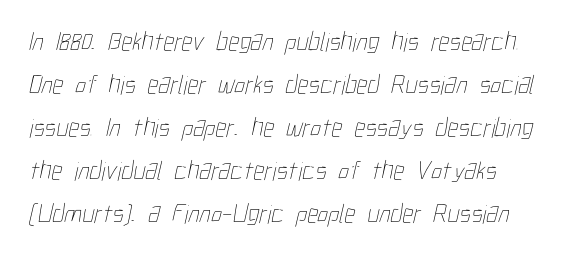
{"bold": "no", "underline": "no", "line_spacing": "normal", "line_spacing_ratio": 1.59, "letter_spacing": "normal", "letter_spacing_em": 0.0, "glyph_px": 27}
